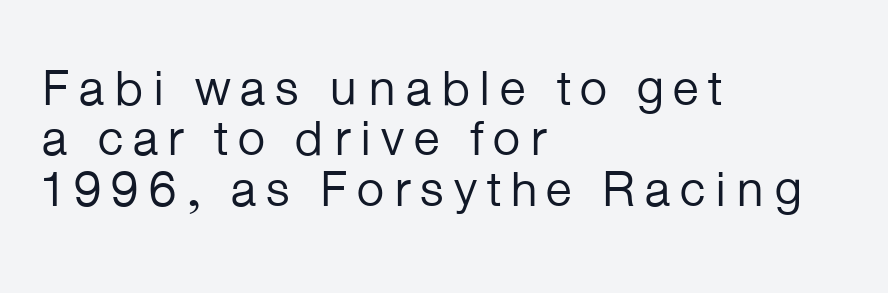
The image shows 50 px regular-weight sans-serif type, upright; set left-aligned, tight line spacing (1.01x), not underlined; low stroke contrast and a medium x-height.
